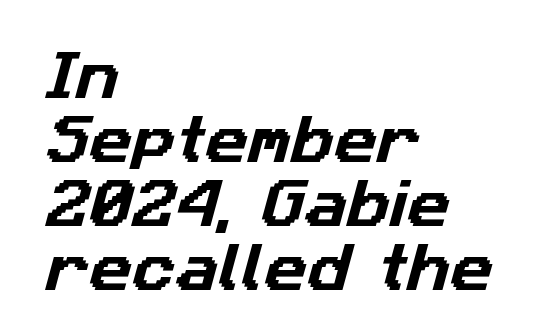
Q: Is the typeface a serif or a sans-serif typeface? A: Sans-serif.
Q: Is the text underlined? A: No.
Q: How is the paragraph aligned? A: Left-aligned.
Q: Is the spacing between letters normal or unusually wide? A: Normal.
Q: Width (condensed, normal, or wide)? A: Normal.
Q: Stroke contrast? A: Low.
Q: x-height? A: Medium.
Q: Monospaced? A: No.
